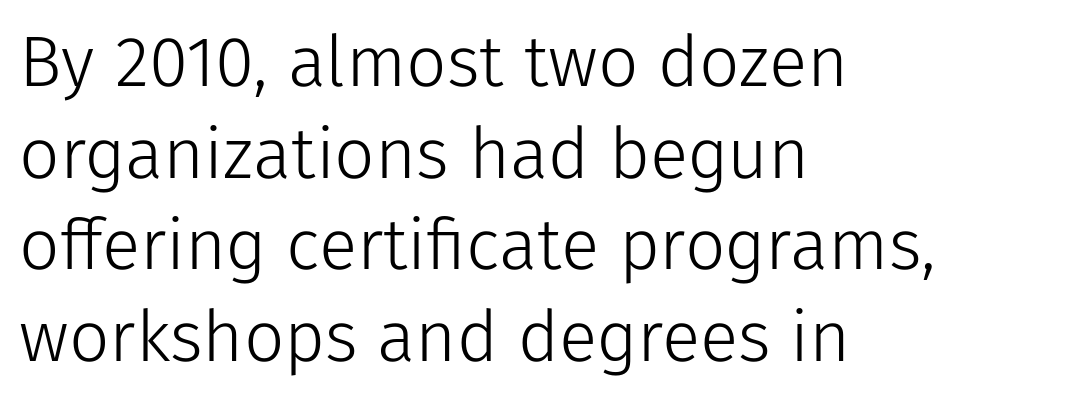
A classic flush-left, rag-right setting is used for this passage. Does extra space separate the letters? No, they use regular spacing. Does the lettering tilt? It doesn't — this is upright. Unlike a traditional serif, this face leaves its strokes unadorned. A light-to-regular cut is what we see here.
